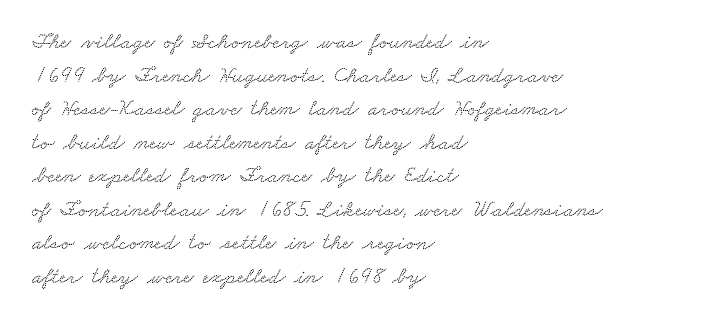
Q: Is the text underlined? A: No.
Q: How is the paragraph aligned? A: Left-aligned.
Q: Is the spacing between letters normal or unusually wide? A: Normal.
Q: Is the spacing between lines tight, normal or loose? A: Normal.
